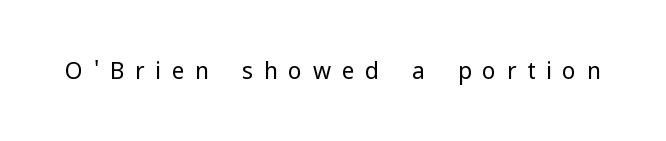
Q: Is the text bold? A: No.
Q: Is the text italic (slanted)? A: No, it is upright.
Q: Is the text underlined? A: No.
Q: Is the spacing between letters normal or unusually wide? A: Unusually wide.
